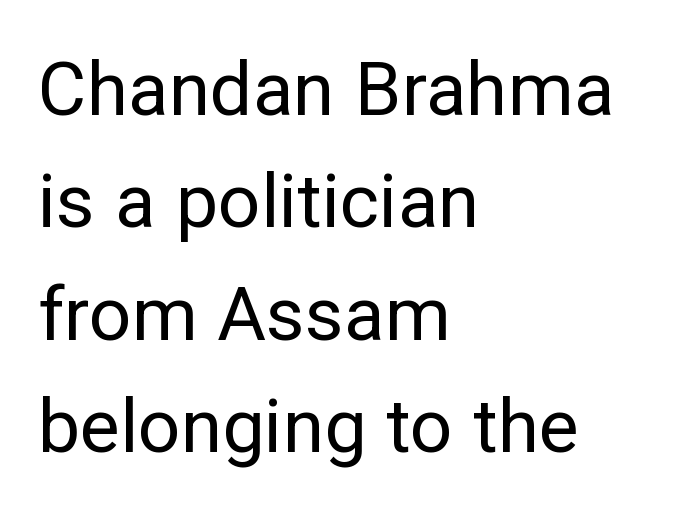
The image shows 75 px regular-weight sans-serif type, upright; set left-aligned, normal line spacing (1.5x), normal letter spacing, not underlined; low stroke contrast and a medium x-height.
